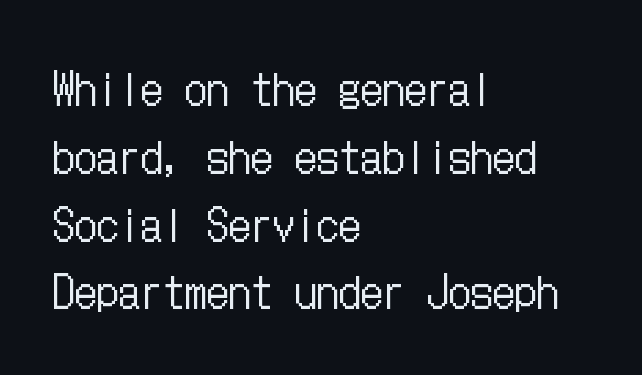
Q: Is the text bold? A: No.
Q: Is the text italic (slanted)? A: No, it is upright.
Q: Is the text underlined? A: No.
Q: How is the paragraph aligned? A: Left-aligned.
Q: Is the spacing between letters normal or unusually wide? A: Normal.
Q: Is the spacing between lines tight, normal or loose? A: Normal.
Q: Width (condensed, normal, or wide)? A: Condensed.
Q: Stroke contrast? A: Low.
Q: x-height? A: Medium.
